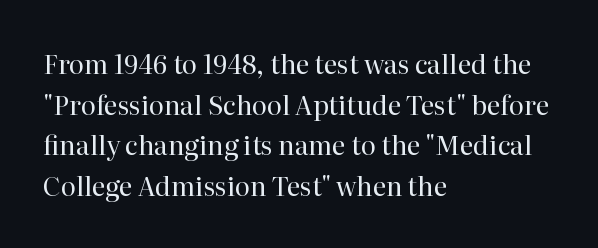
Q: Is the text bold? A: No.
Q: Is the text italic (slanted)? A: No, it is upright.
Q: Is the text underlined? A: No.
Q: How is the paragraph aligned? A: Left-aligned.
Q: Is the spacing between letters normal or unusually wide? A: Normal.
Q: Is the spacing between lines tight, normal or loose? A: Normal.
